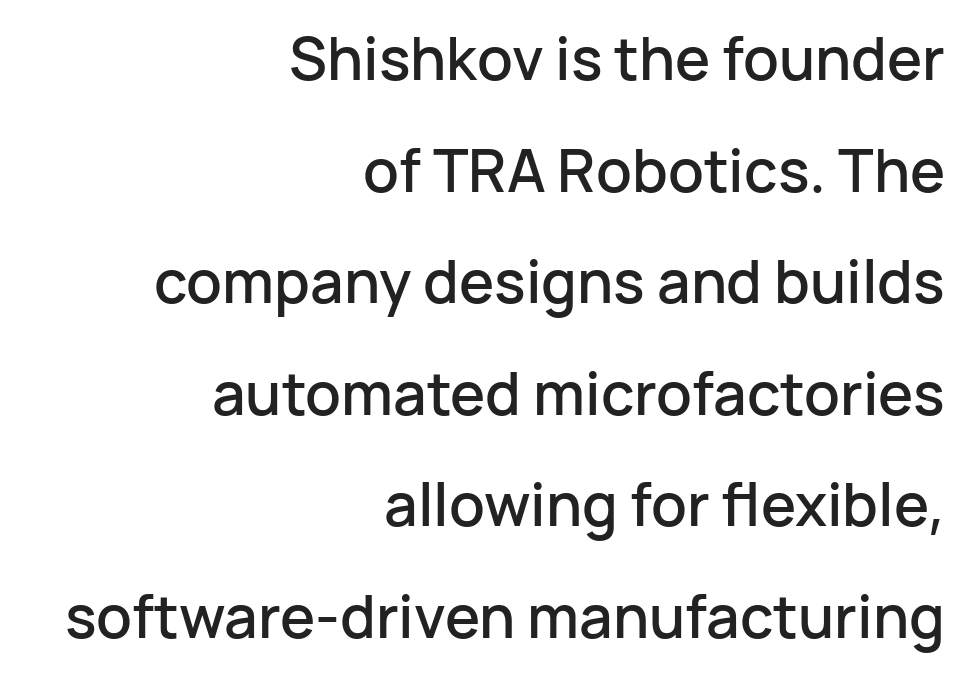
Quick note: not italic, upright. Letters rest on an invisible, unmarked baseline. These lines are set flush right with a ragged left edge. These lines keep a tight, regular rhythm from letter to letter. The font family rendered here belongs to the sans-serif group.
